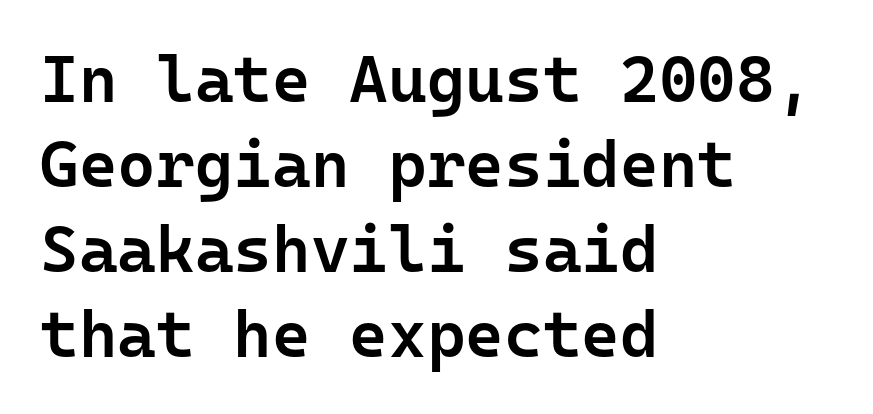
{"serif": "no", "italic": "no", "bold": "semi", "weight": "semibold", "width": "normal", "stroke_contrast": "low", "x_height": "medium", "monospaced": "yes", "underline": "no", "align": "left", "line_spacing": "normal", "line_spacing_ratio": 1.29, "letter_spacing": "normal", "letter_spacing_em": 0.0, "glyph_px": 66}
